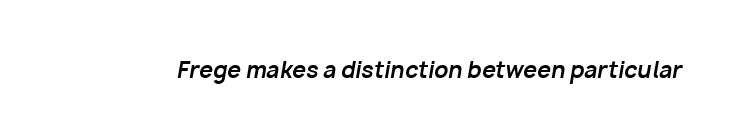
{"italic": "yes", "lean": "right", "slant_degrees": 10, "bold": "yes", "underline": "no", "letter_spacing": "normal", "letter_spacing_em": 0.0, "glyph_px": 22}
